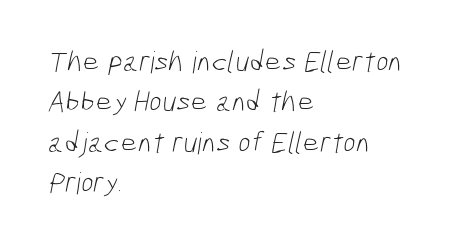
The image shows 30 px light, condensed sans-serif type; set left-aligned, normal line spacing (1.35x), normal letter spacing, not underlined; low stroke contrast and a medium x-height.
